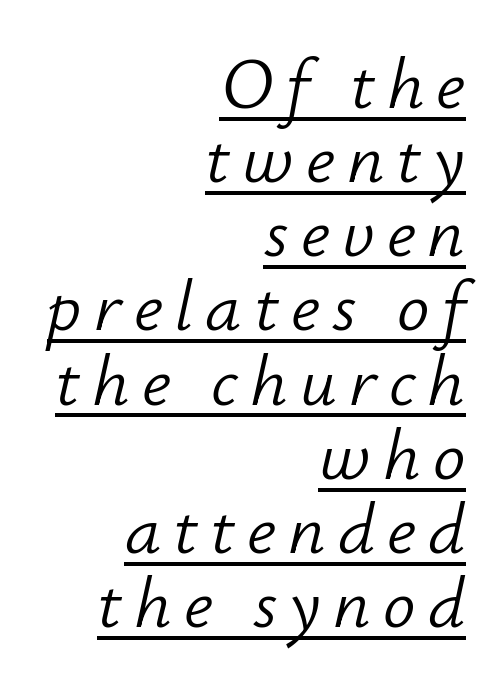
The image shows 72 px light type, italic (leaning right); set right-aligned, tight line spacing (1.03x), underlined; low stroke contrast and a small x-height.
